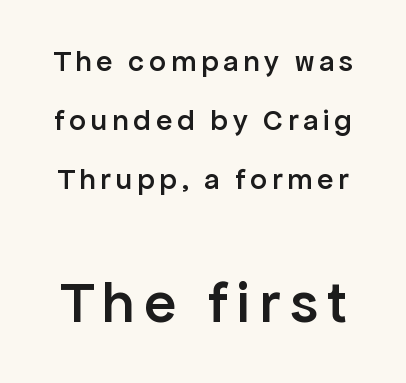
Q: Is the text bold? A: Semi-bold.
Q: Is the text italic (slanted)? A: No, it is upright.
Q: Is the typeface a serif or a sans-serif typeface? A: Sans-serif.
Q: Is the text underlined? A: No.
Q: Is the spacing between lines tight, normal or loose? A: Loose.
Q: Which block of text is set in a larger size, the first (top) or the second (bottom)? A: The second (bottom) one.
Q: Width (condensed, normal, or wide)? A: Normal.
Q: Stroke contrast? A: Low.
Q: x-height? A: Medium.
Q: Monospaced? A: No.
